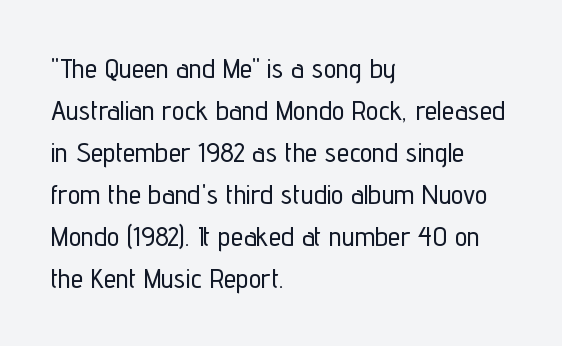
{"serif": "no", "italic": "no", "width": "condensed", "stroke_contrast": "low", "x_height": "medium", "monospaced": "no", "underline": "no", "align": "left", "line_spacing": "normal", "line_spacing_ratio": 1.5, "letter_spacing": "normal", "letter_spacing_em": 0.0, "glyph_px": 28}
